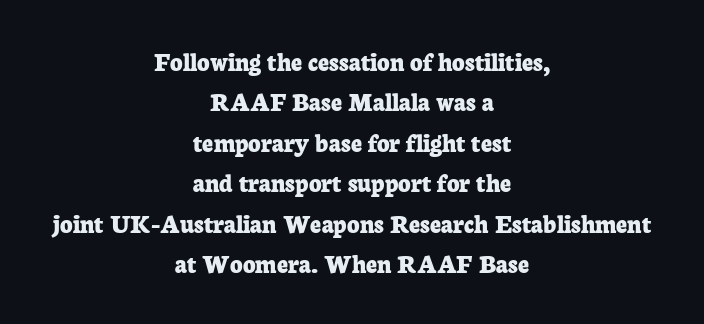
Q: Is the text bold? A: Yes.
Q: Is the text italic (slanted)? A: No, it is upright.
Q: Is the text underlined? A: No.
Q: How is the paragraph aligned? A: Centered.
Q: Is the spacing between letters normal or unusually wide? A: Normal.
Q: Is the spacing between lines tight, normal or loose? A: Normal.
